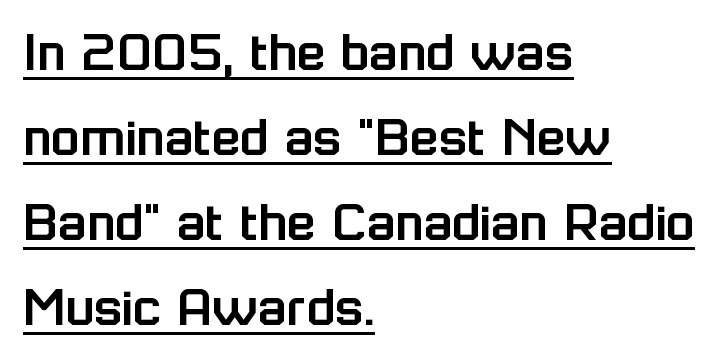
The image shows 59 px sans-serif type, upright; set left-aligned, normal line spacing (1.44x), normal letter spacing, underlined; low stroke contrast and a medium x-height.
